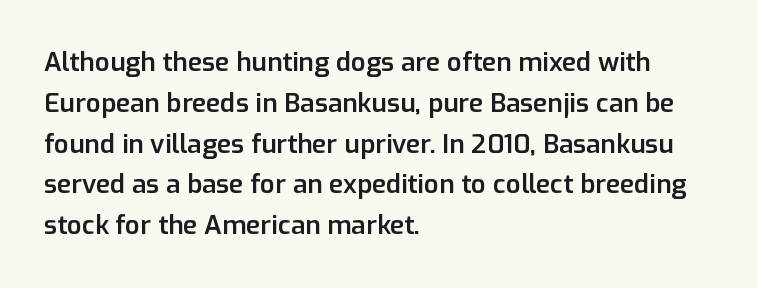
The image shows 26 px text type, upright; set left-aligned, normal line spacing (1.57x), normal letter spacing, not underlined.
